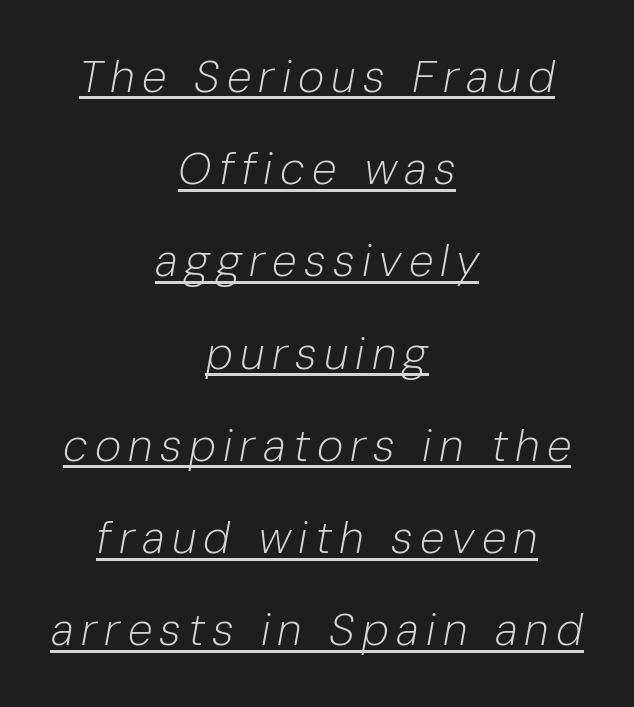
Q: Is the text bold? A: No.
Q: Is the text italic (slanted)? A: Yes, it leans right by about 10 degrees.
Q: Is the text underlined? A: Yes.
Q: How is the paragraph aligned? A: Centered.
Q: Is the spacing between lines tight, normal or loose? A: Loose.
Q: Width (condensed, normal, or wide)? A: Normal.
Q: Stroke contrast? A: Low.
Q: x-height? A: Medium.
Q: Monospaced? A: No.
